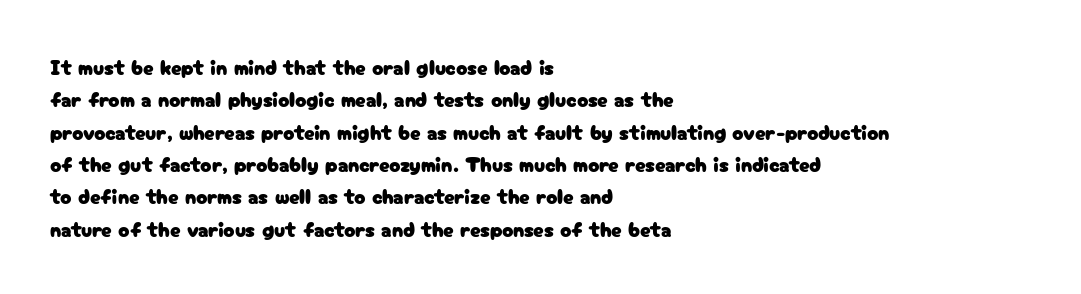
Q: Is the text italic (slanted)? A: No, it is upright.
Q: Is the text underlined? A: No.
Q: How is the paragraph aligned? A: Left-aligned.
Q: Is the spacing between letters normal or unusually wide? A: Normal.
Q: Is the spacing between lines tight, normal or loose? A: Normal.
